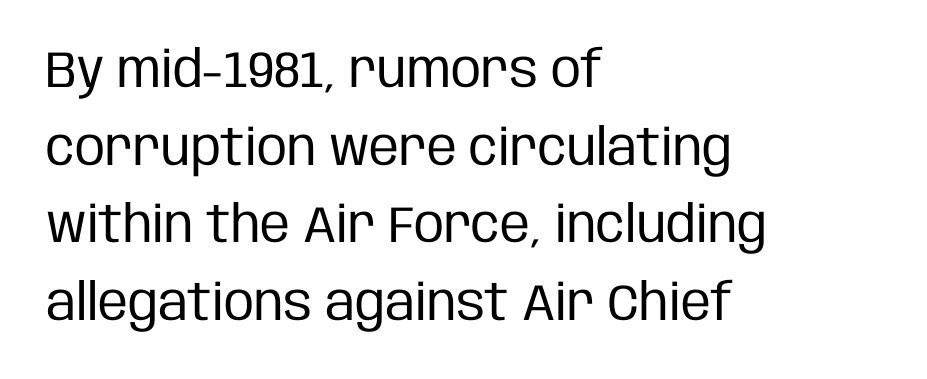
{"serif": "no", "italic": "no", "bold": "no", "weight": "regular", "width": "condensed", "stroke_contrast": "low", "x_height": "large", "monospaced": "no", "underline": "no", "align": "left", "line_spacing": "normal", "line_spacing_ratio": 1.52, "letter_spacing": "normal", "letter_spacing_em": 0.0, "glyph_px": 51}
